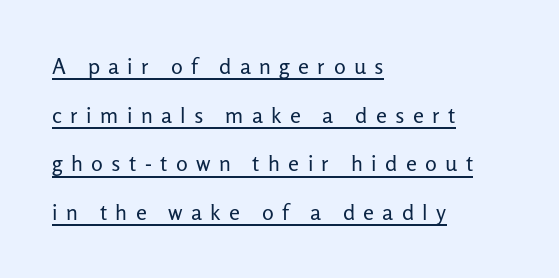
{"italic": "no", "bold": "no", "underline": "yes", "align": "left", "line_spacing": "loose", "line_spacing_ratio": 2.21, "letter_spacing": "wide", "letter_spacing_em": 0.38, "glyph_px": 22}
